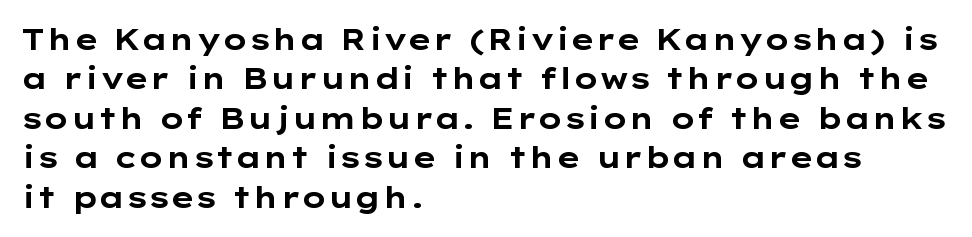
Q: Is the text bold? A: Yes.
Q: Is the text italic (slanted)? A: No, it is upright.
Q: Is the typeface a serif or a sans-serif typeface? A: Sans-serif.
Q: Is the text underlined? A: No.
Q: How is the paragraph aligned? A: Left-aligned.
Q: Is the spacing between letters normal or unusually wide? A: Normal.
Q: Is the spacing between lines tight, normal or loose? A: Normal.
Q: Width (condensed, normal, or wide)? A: Wide.
Q: Stroke contrast? A: Low.
Q: x-height? A: Medium.
Q: Monospaced? A: No.
